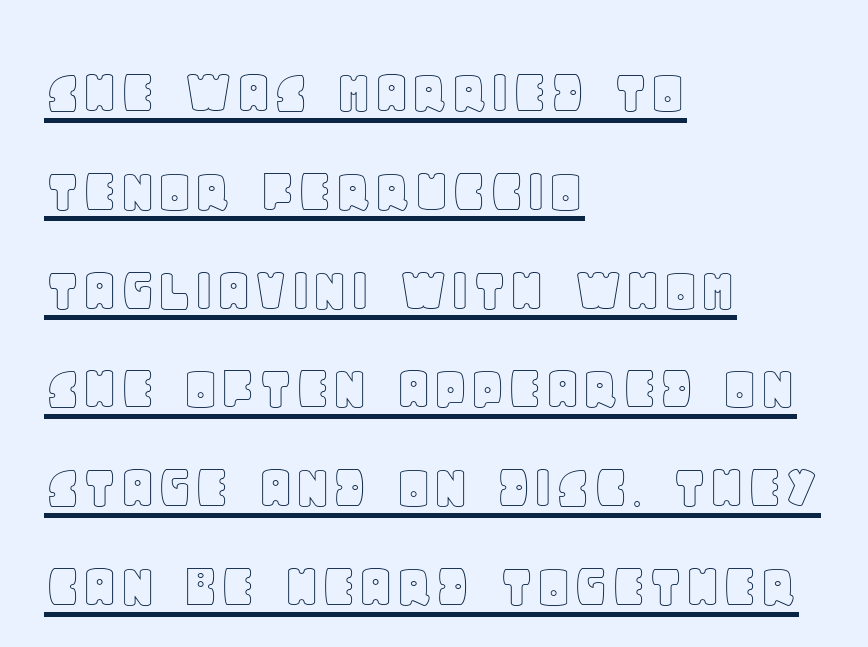
{"italic": "no", "width": "normal", "x_height": "large", "monospaced": "no", "underline": "yes", "align": "left", "line_spacing": "normal", "line_spacing_ratio": 1.52, "letter_spacing": "normal", "letter_spacing_em": 0.0, "glyph_px": 65}
